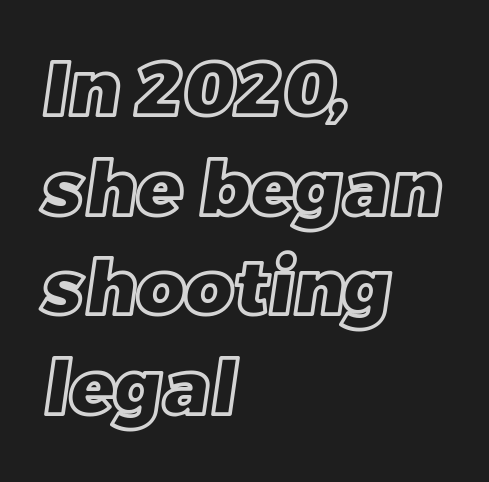
The vertical gap from one line to the next is medium. Note the varied advance widths — an 'i' is clearly narrower than an 'm'. The paragraph has a hard left edge and a soft right edge. Clear beneath every line of the passage.
